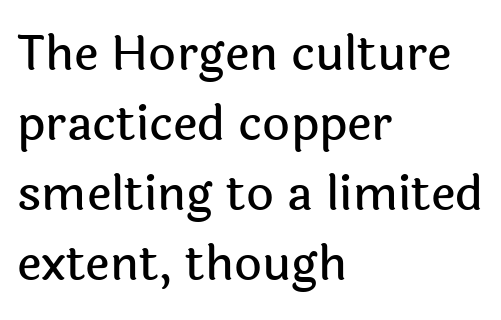
The image shows 48 px sans-serif type, upright; set left-aligned, normal line spacing (1.46x), normal letter spacing, not underlined; a medium x-height.
